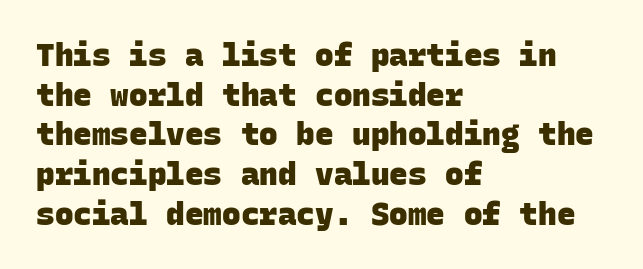
Q: Is the text bold? A: Yes.
Q: Is the typeface a serif or a sans-serif typeface? A: Sans-serif.
Q: Is the text underlined? A: No.
Q: How is the paragraph aligned? A: Left-aligned.
Q: Is the spacing between letters normal or unusually wide? A: Normal.
Q: Is the spacing between lines tight, normal or loose? A: Normal.
Q: Width (condensed, normal, or wide)? A: Normal.
Q: Stroke contrast? A: Low.
Q: x-height? A: Large.
Q: Monospaced? A: Yes.
